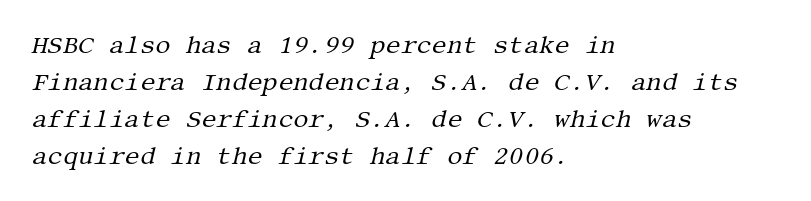
{"italic": "yes", "lean": "right", "slant_degrees": 13, "bold": "no", "underline": "no", "align": "left", "line_spacing": "normal", "line_spacing_ratio": 1.54, "letter_spacing": "normal", "letter_spacing_em": 0.0, "glyph_px": 24}
